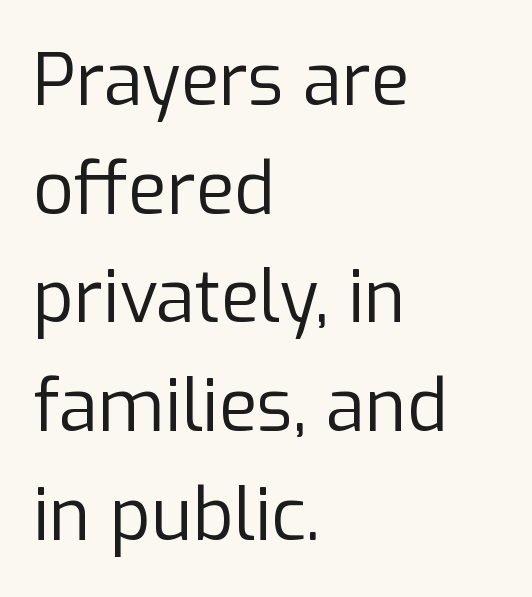
{"serif": "no", "italic": "no", "bold": "no", "weight": "regular", "width": "normal", "stroke_contrast": "low", "x_height": "medium", "monospaced": "no", "underline": "no", "align": "left", "line_spacing": "normal", "line_spacing_ratio": 1.53, "letter_spacing": "normal", "letter_spacing_em": 0.0, "glyph_px": 71}
